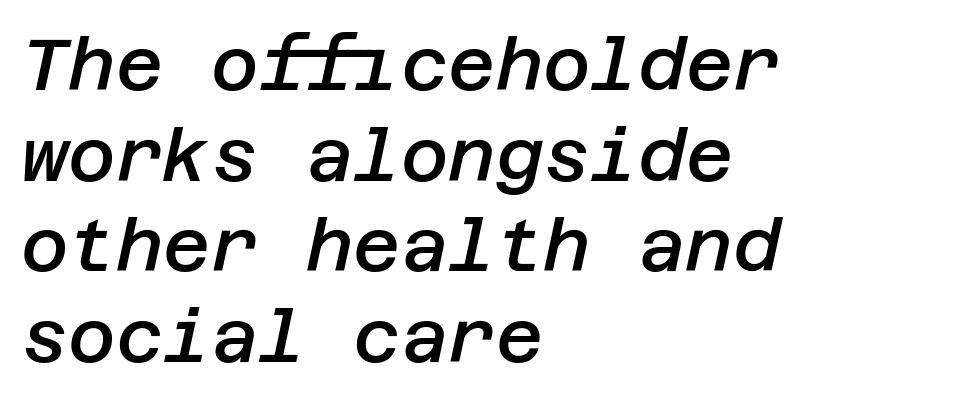
The image shows 73 px semibold type, italic (leaning right); set left-aligned, line spacing 1.24x, normal letter spacing, not underlined; low stroke contrast and a large x-height.
